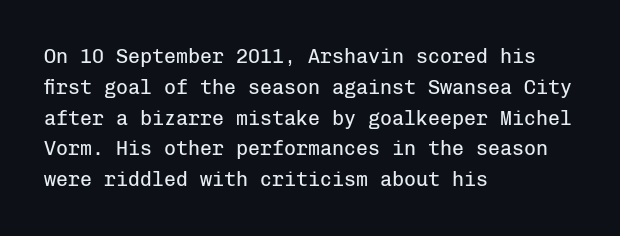
Q: Is the text bold? A: No.
Q: Is the text italic (slanted)? A: No, it is upright.
Q: Is the text underlined? A: No.
Q: How is the paragraph aligned? A: Left-aligned.
Q: Is the spacing between letters normal or unusually wide? A: Normal.
Q: Is the spacing between lines tight, normal or loose? A: Normal.
